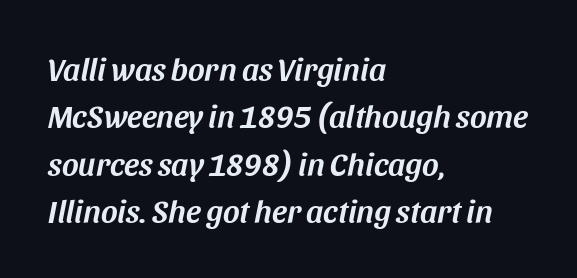
Q: Is the text italic (slanted)? A: Yes, it leans right by about 11 degrees.
Q: Is the text underlined? A: No.
Q: How is the paragraph aligned? A: Left-aligned.
Q: Is the spacing between letters normal or unusually wide? A: Normal.
Q: Is the spacing between lines tight, normal or loose? A: Normal.
Q: Width (condensed, normal, or wide)? A: Normal.
Q: Stroke contrast? A: Medium.
Q: x-height? A: Large.
Q: Monospaced? A: No.
